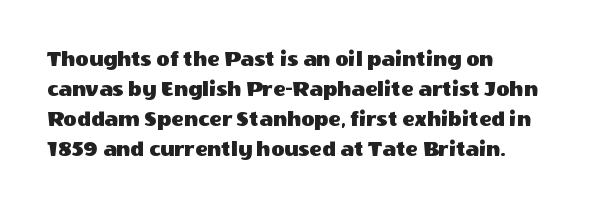
The rendering keeps characters at their native spacing. The string is rendered with underlining switched off. It's the straight-up-and-down kind of type. The paragraph has a hard left edge and a soft right edge. One glance says typical: line gaps are just what's usual.
